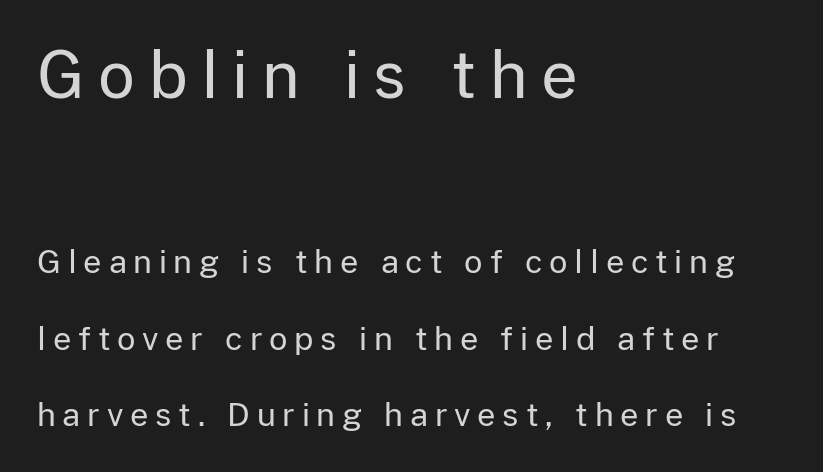
The image shows 64 px regular-weight sans-serif type, upright; set left-aligned, loose line spacing (2.4x), unusually wide letter spacing (+0.21 em), not underlined; the first (top) block is 2.0x larger; low stroke contrast and a medium x-height.
